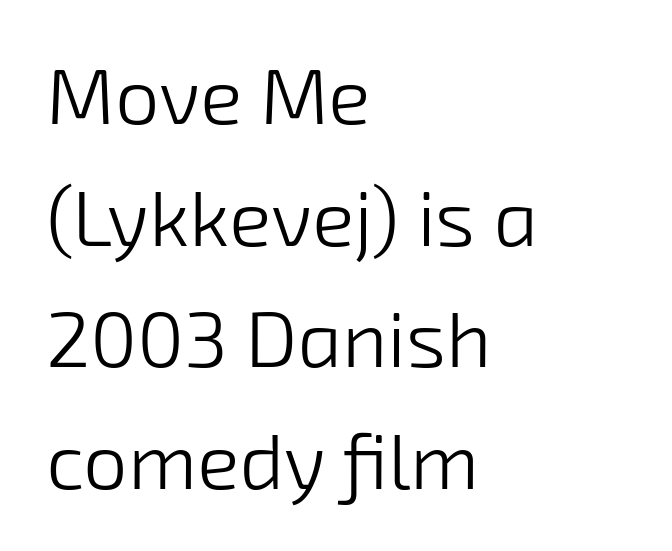
The image shows 79 px light sans-serif type; set left-aligned, normal line spacing (1.54x), normal letter spacing, not underlined; low stroke contrast and a medium x-height.
